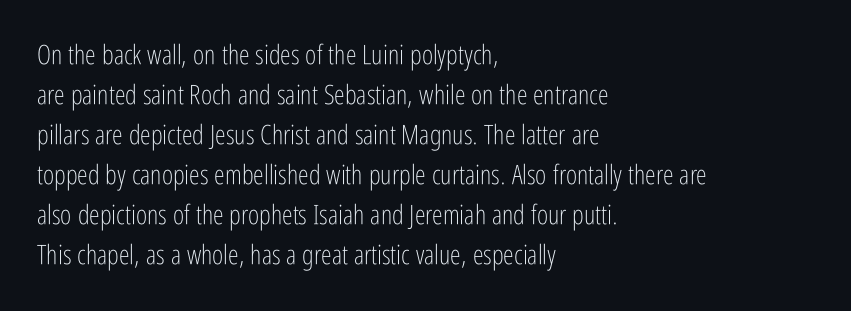
The image shows 27 px text type, upright; set left-aligned, normal line spacing (1.48x), normal letter spacing, not underlined.
